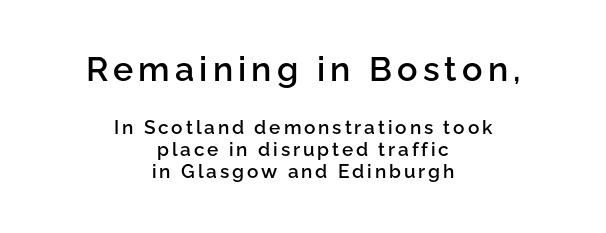
Q: Is the text bold? A: Semi-bold.
Q: Is the text italic (slanted)? A: No, it is upright.
Q: Is the typeface a serif or a sans-serif typeface? A: Sans-serif.
Q: Is the text underlined? A: No.
Q: How is the paragraph aligned? A: Centered.
Q: Which block of text is set in a larger size, the first (top) or the second (bottom)? A: The first (top) one.
Q: Width (condensed, normal, or wide)? A: Normal.
Q: Stroke contrast? A: Low.
Q: x-height? A: Medium.
Q: Monospaced? A: No.
